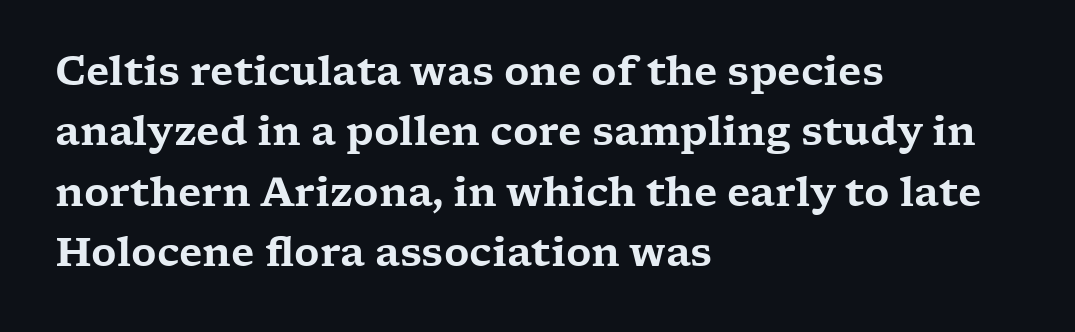
Q: Is the text italic (slanted)? A: No, it is upright.
Q: Is the typeface a serif or a sans-serif typeface? A: Serif.
Q: Is the text underlined? A: No.
Q: How is the paragraph aligned? A: Left-aligned.
Q: Is the spacing between letters normal or unusually wide? A: Normal.
Q: Is the spacing between lines tight, normal or loose? A: Normal.
Q: Width (condensed, normal, or wide)? A: Wide.
Q: Stroke contrast? A: Low.
Q: x-height? A: Medium.
Q: Monospaced? A: No.
